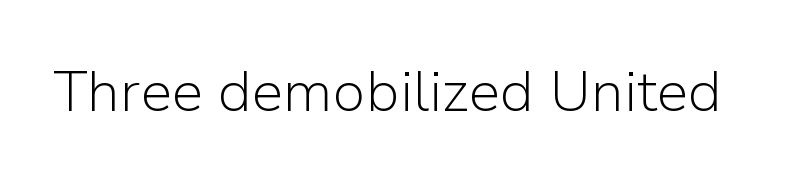
Q: Is the text bold? A: No.
Q: Is the text italic (slanted)? A: No, it is upright.
Q: Is the typeface a serif or a sans-serif typeface? A: Sans-serif.
Q: Is the text underlined? A: No.
Q: Is the spacing between letters normal or unusually wide? A: Normal.
Q: Width (condensed, normal, or wide)? A: Normal.
Q: Stroke contrast? A: Low.
Q: x-height? A: Medium.
Q: Monospaced? A: No.
